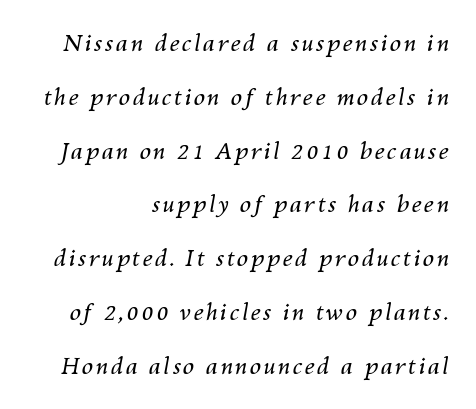
{"italic": "yes", "lean": "right", "slant_degrees": 10, "bold": "no", "underline": "no", "line_spacing": "loose", "line_spacing_ratio": 2.34, "glyph_px": 23}
